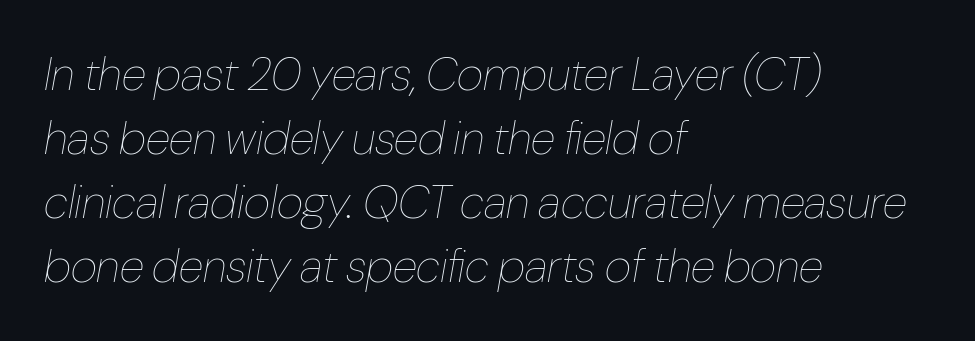
The image shows 46 px thin, condensed type, italic (leaning right); set left-aligned, normal line spacing (1.39x), normal letter spacing, not underlined; low stroke contrast and a medium x-height.
